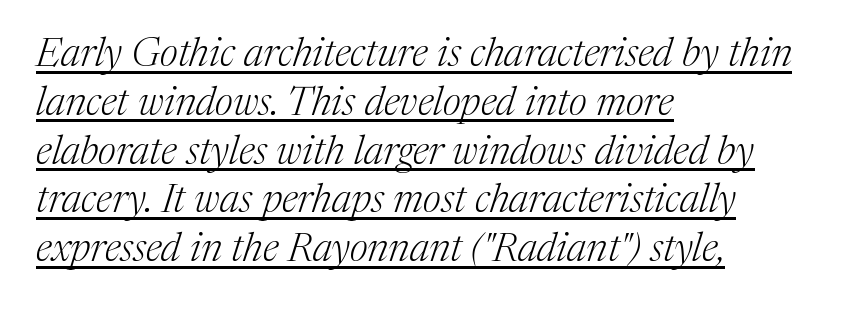
Q: Is the text bold? A: No.
Q: Is the text italic (slanted)? A: Yes, it leans right by about 17 degrees.
Q: Is the typeface a serif or a sans-serif typeface? A: Serif.
Q: Is the text underlined? A: Yes.
Q: How is the paragraph aligned? A: Left-aligned.
Q: Is the spacing between letters normal or unusually wide? A: Normal.
Q: Width (condensed, normal, or wide)? A: Normal.
Q: Stroke contrast? A: Medium.
Q: x-height? A: Medium.
Q: Monospaced? A: No.
